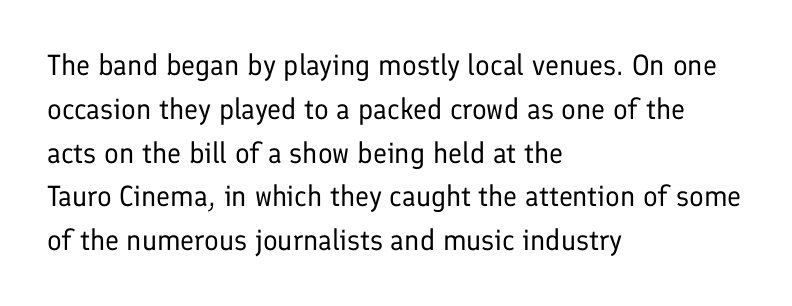
Q: Is the text bold? A: No.
Q: Is the text italic (slanted)? A: No, it is upright.
Q: Is the typeface a serif or a sans-serif typeface? A: Sans-serif.
Q: Is the text underlined? A: No.
Q: How is the paragraph aligned? A: Left-aligned.
Q: Is the spacing between letters normal or unusually wide? A: Normal.
Q: Is the spacing between lines tight, normal or loose? A: Normal.
Q: Width (condensed, normal, or wide)? A: Normal.
Q: Stroke contrast? A: Low.
Q: x-height? A: Medium.
Q: Monospaced? A: No.
